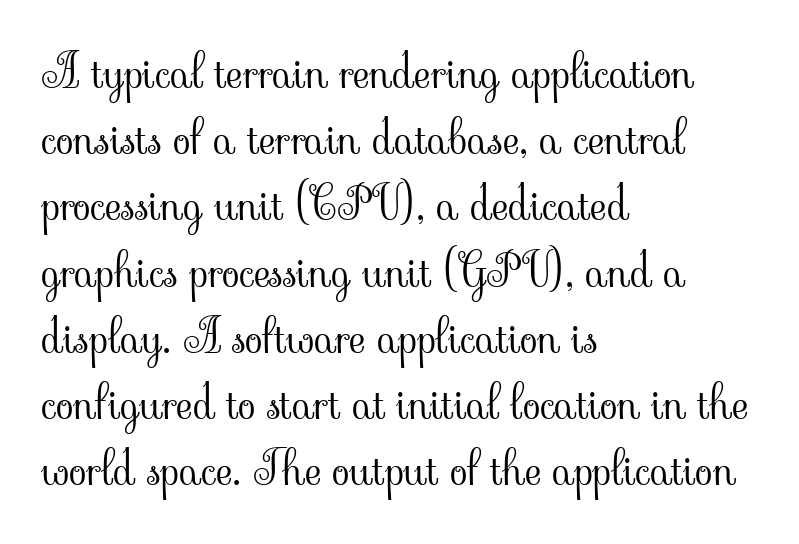
Q: Is the text bold? A: No.
Q: Is the text italic (slanted)? A: No, it is upright.
Q: Is the typeface a serif or a sans-serif typeface? A: Serif.
Q: Is the text underlined? A: No.
Q: How is the paragraph aligned? A: Left-aligned.
Q: Is the spacing between letters normal or unusually wide? A: Normal.
Q: Is the spacing between lines tight, normal or loose? A: Normal.
Q: Width (condensed, normal, or wide)? A: Normal.
Q: Stroke contrast? A: Low.
Q: x-height? A: Small.
Q: Monospaced? A: No.
